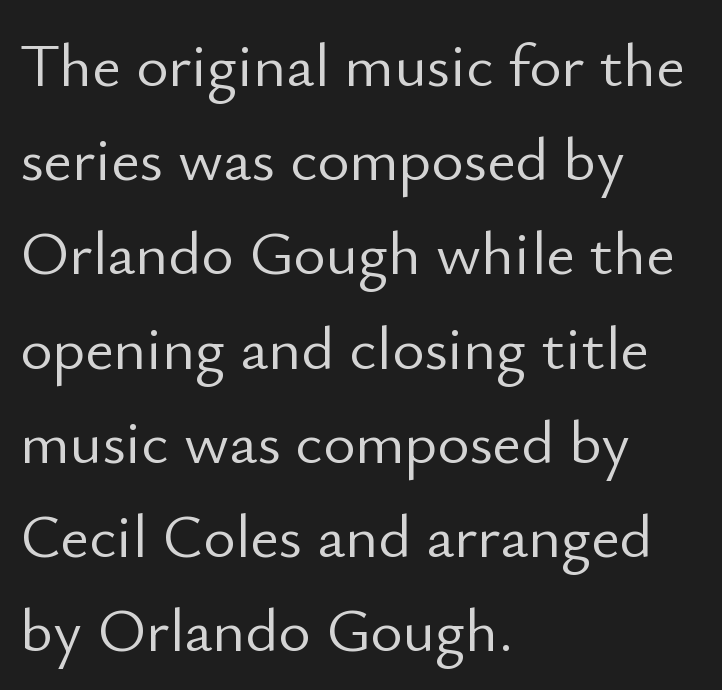
Bold? No — there's no thickening of the strokes. The face used here is a sans, in the tradition of grotesques and geometrics. Note the varied advance widths — an 'i' is clearly narrower than an 'm'. A typesetter would call this zero additional tracking.
